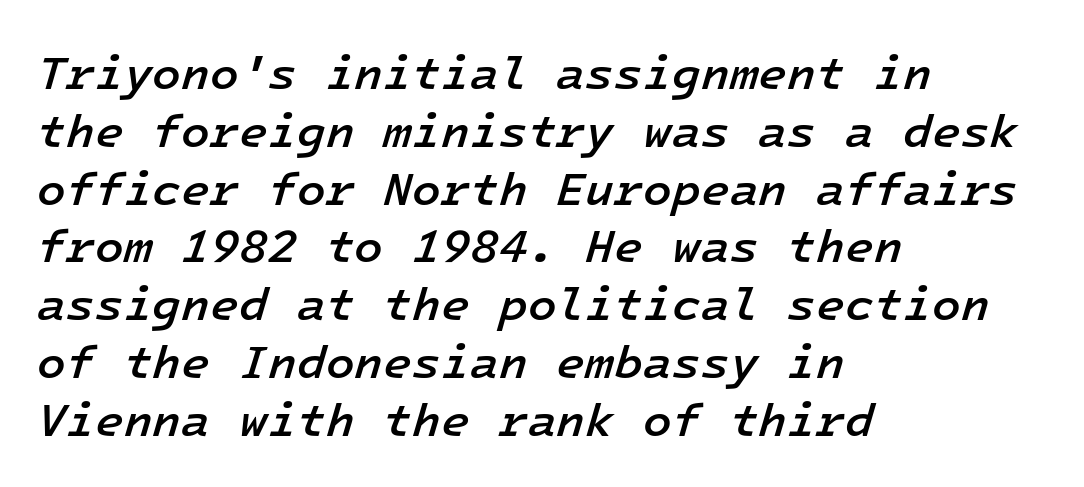
{"italic": "yes", "lean": "right", "slant_degrees": 16, "bold": "semi", "weight": "semibold", "width": "normal", "stroke_contrast": "low", "x_height": "medium", "monospaced": "yes", "underline": "no", "align": "left", "line_spacing_ratio": 1.23, "letter_spacing": "normal", "letter_spacing_em": 0.0, "glyph_px": 47}
